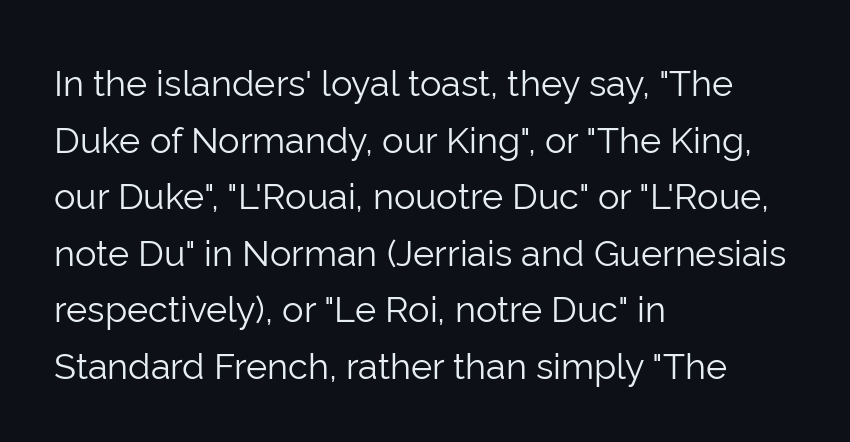
The image shows 36 px light sans-serif type, upright; set left-aligned, normal line spacing (1.57x), normal letter spacing, not underlined; low stroke contrast and a medium x-height.
